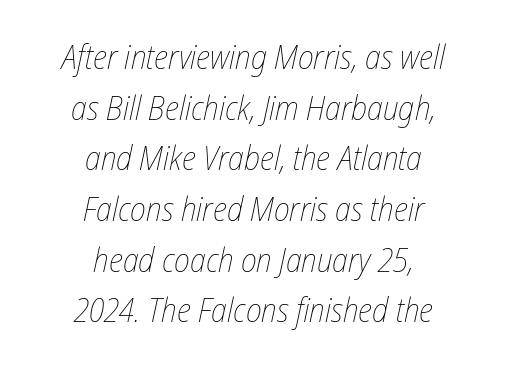
The image shows 34 px thin, condensed type, italic (leaning right); set centered, normal line spacing (1.49x), normal letter spacing, not underlined; low stroke contrast and a medium x-height.
